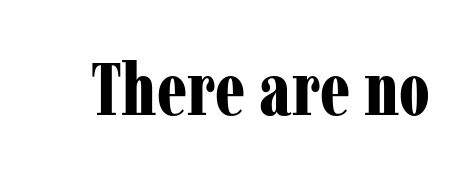
Q: Is the text bold? A: Yes.
Q: Is the text italic (slanted)? A: No, it is upright.
Q: Is the typeface a serif or a sans-serif typeface? A: Serif.
Q: Is the text underlined? A: No.
Q: Is the spacing between letters normal or unusually wide? A: Normal.
Q: Width (condensed, normal, or wide)? A: Condensed.
Q: Stroke contrast? A: Low.
Q: x-height? A: Medium.
Q: Monospaced? A: No.
